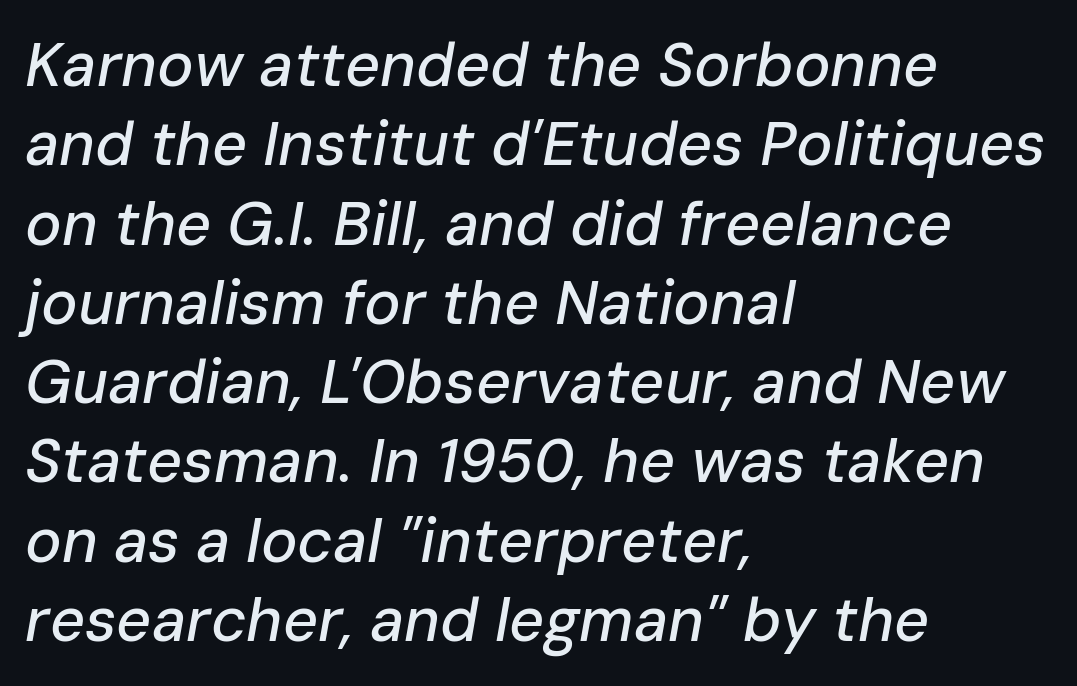
{"italic": "yes", "lean": "right", "slant_degrees": 10, "width": "normal", "stroke_contrast": "low", "x_height": "medium", "monospaced": "no", "underline": "no", "align": "left", "line_spacing": "normal", "line_spacing_ratio": 1.3, "letter_spacing": "normal", "letter_spacing_em": 0.0, "glyph_px": 61}
